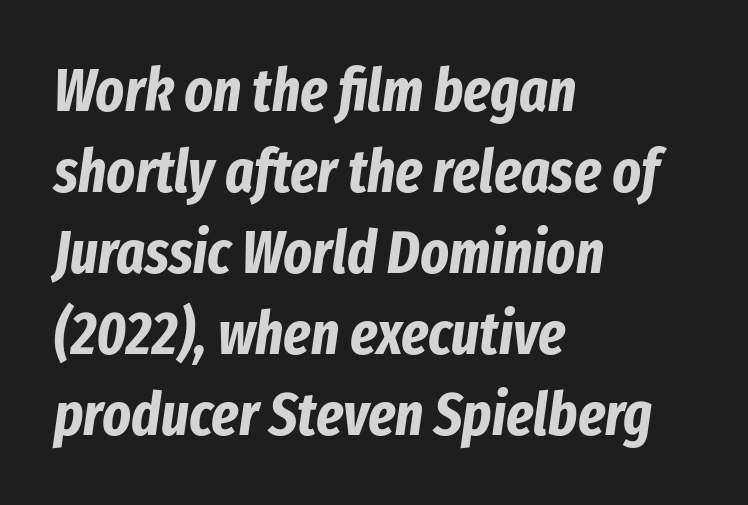
The horizontal fit of the characters is conventional and even. Style check: oblique. Regular leading. Plenty of ink on the page — the face is bold. Character widths vary here, with narrow letters taking less room than wide ones. The paragraph shown leans on its left margin.
